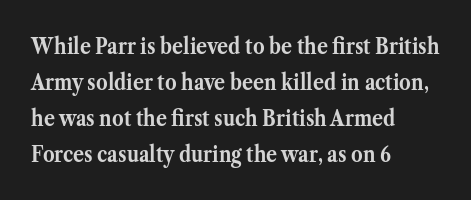
The image shows 23 px bold type, upright; set left-aligned, normal line spacing (1.57x), normal letter spacing, not underlined.
